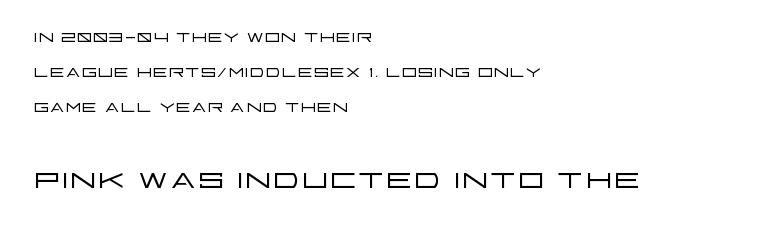
The image shows 42 px light, wide sans-serif type, upright; set left-aligned, normal line spacing (1.46x), normal letter spacing, not underlined; the second (bottom) block is 1.75x larger; low stroke contrast and a large x-height.
